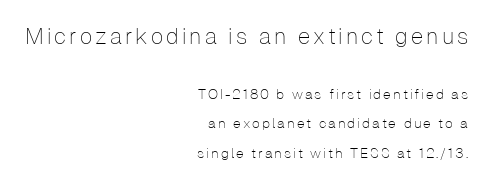
{"italic": "no", "bold": "no", "underline": "no", "align": "right", "line_spacing": "loose", "line_spacing_ratio": 2.08, "larger_block": "first", "size_ratio": 1.57, "glyph_px": 22}
